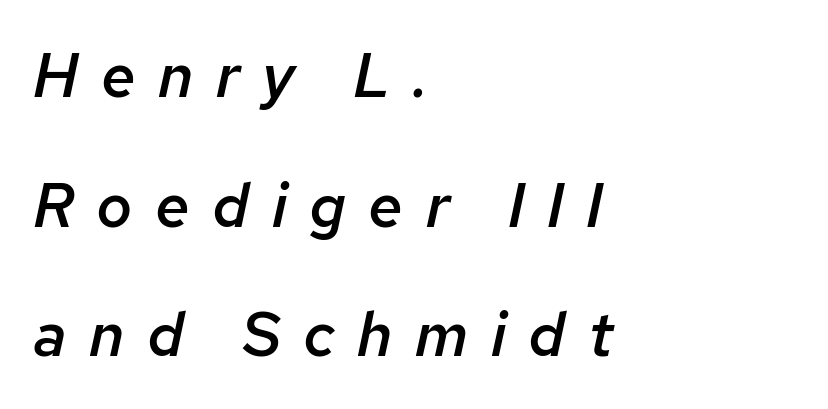
{"italic": "yes", "lean": "right", "slant_degrees": 12, "bold": "semi", "weight": "semibold", "width": "normal", "stroke_contrast": "low", "x_height": "medium", "monospaced": "no", "underline": "no", "align": "left", "line_spacing": "loose", "line_spacing_ratio": 2.09, "letter_spacing": "wide", "letter_spacing_em": 0.36, "glyph_px": 62}
